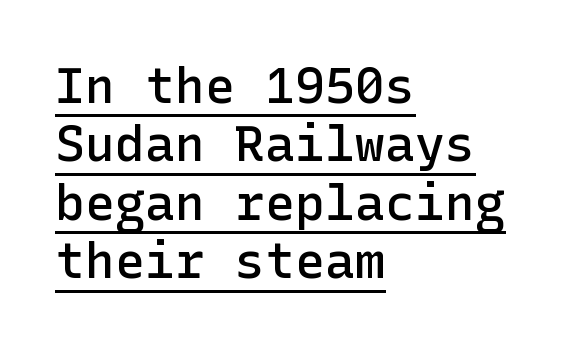
{"serif": "no", "italic": "no", "bold": "semi", "weight": "semibold", "width": "normal", "stroke_contrast": "low", "x_height": "medium", "underline": "yes", "align": "left", "line_spacing_ratio": 1.17, "letter_spacing": "normal", "letter_spacing_em": 0.0, "glyph_px": 50}
